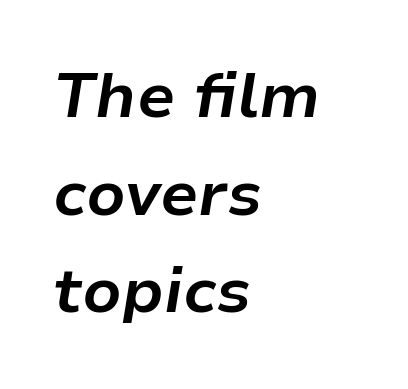
A bare baseline throughout the passage. Style check: oblique. Horizontal bands of white between lines are of average thickness. Here the designer chose a conventional face with non-uniform glyph widths. You'd pick this weight for a headline — it's a proper bold.
